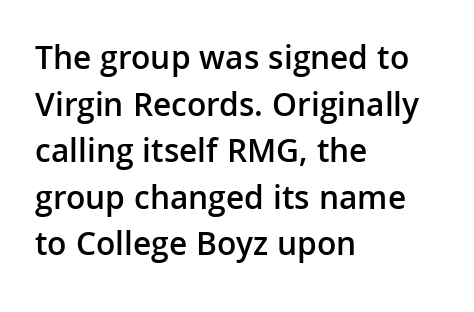
The image shows 34 px semibold sans-serif type, upright; set left-aligned, normal line spacing (1.37x), normal letter spacing, not underlined; low stroke contrast and a medium x-height.
